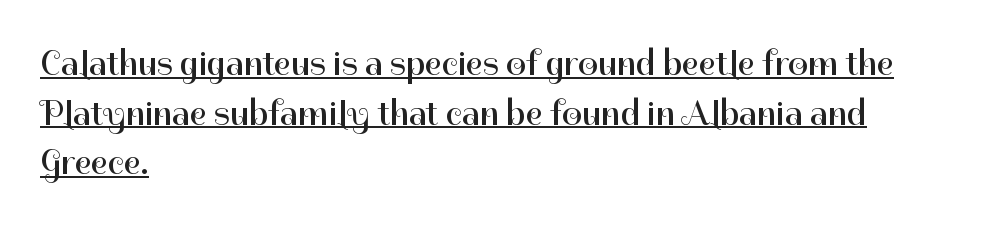
The image shows 36 px regular-weight sans-serif type, upright; set left-aligned, normal line spacing (1.38x), normal letter spacing, underlined; high stroke contrast and a medium x-height.
